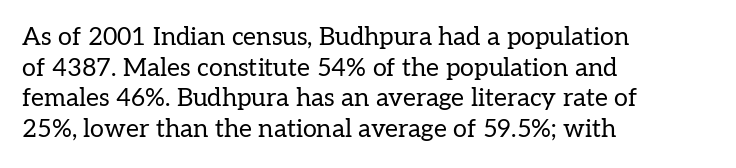
{"italic": "no", "bold": "no", "underline": "no", "align": "left", "line_spacing_ratio": 1.23, "letter_spacing": "normal", "letter_spacing_em": 0.0, "glyph_px": 25}
